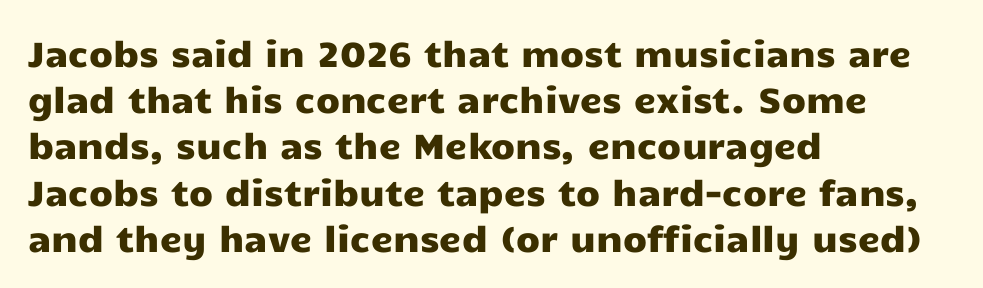
The rag falls on the right side of this text block. Check the space under the baseline: it is left empty. Italic? Not at all — the glyphs are vertical. The face used here is proportionally spaced, like ordinary book or web type. Vertically, the passage feels balanced, rows spaced as you'd expect. These lines keep a tight, regular rhythm from letter to letter.
